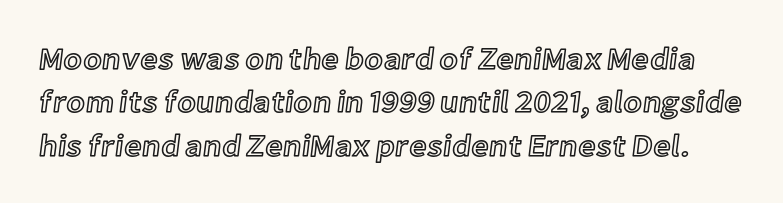
Note the varied advance widths — an 'i' is clearly narrower than an 'm'. Check under the words: just untouched page. This rendering leaves character spacing at its baseline value. Reading down the column, the eye jumps a familiar distance to each next line.
